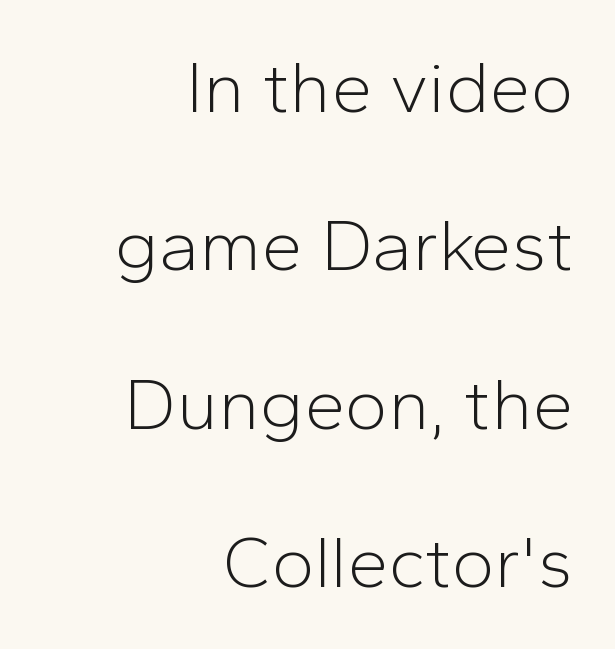
The image shows 73 px light sans-serif type, upright; set right-aligned, loose line spacing (2.17x), normal letter spacing, not underlined; low stroke contrast and a medium x-height.
